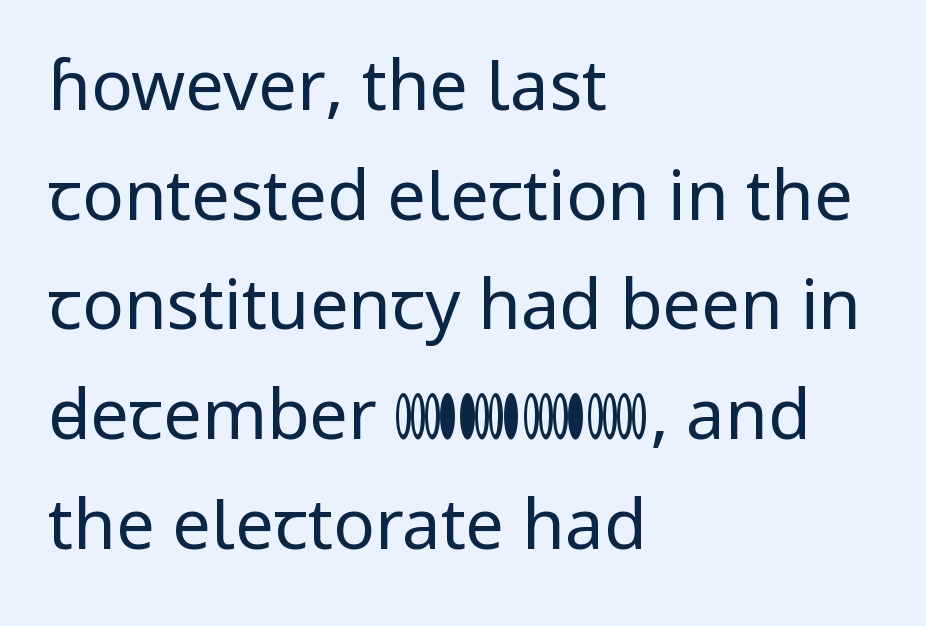
Q: Is the text bold? A: No.
Q: Is the text italic (slanted)? A: No, it is upright.
Q: Is the typeface a serif or a sans-serif typeface? A: Sans-serif.
Q: Is the text underlined? A: No.
Q: How is the paragraph aligned? A: Left-aligned.
Q: Is the spacing between letters normal or unusually wide? A: Normal.
Q: Is the spacing between lines tight, normal or loose? A: Normal.
Q: Width (condensed, normal, or wide)? A: Normal.
Q: Stroke contrast? A: Low.
Q: x-height? A: Medium.
Q: Monospaced? A: No.
